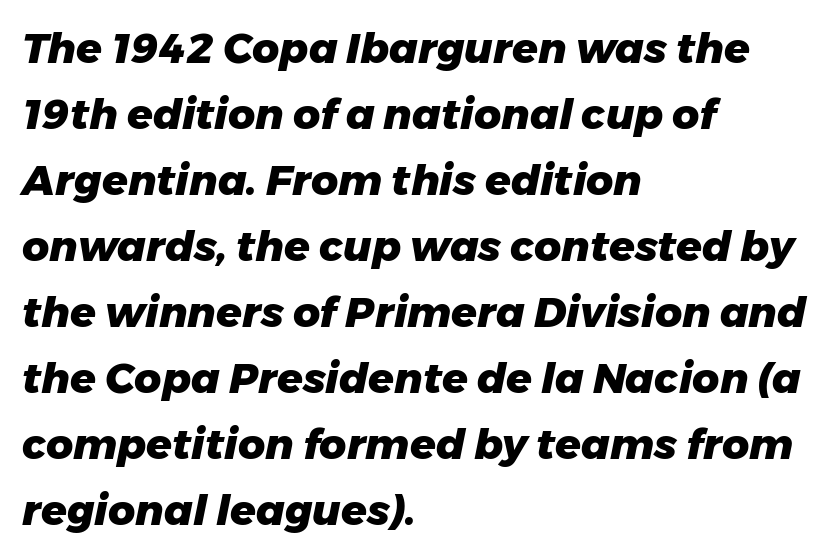
Q: Is the text bold? A: Yes.
Q: Is the text italic (slanted)? A: Yes, it leans right by about 11 degrees.
Q: Is the text underlined? A: No.
Q: How is the paragraph aligned? A: Left-aligned.
Q: Is the spacing between letters normal or unusually wide? A: Normal.
Q: Is the spacing between lines tight, normal or loose? A: Normal.
Q: Width (condensed, normal, or wide)? A: Normal.
Q: Stroke contrast? A: Low.
Q: x-height? A: Medium.
Q: Monospaced? A: No.
